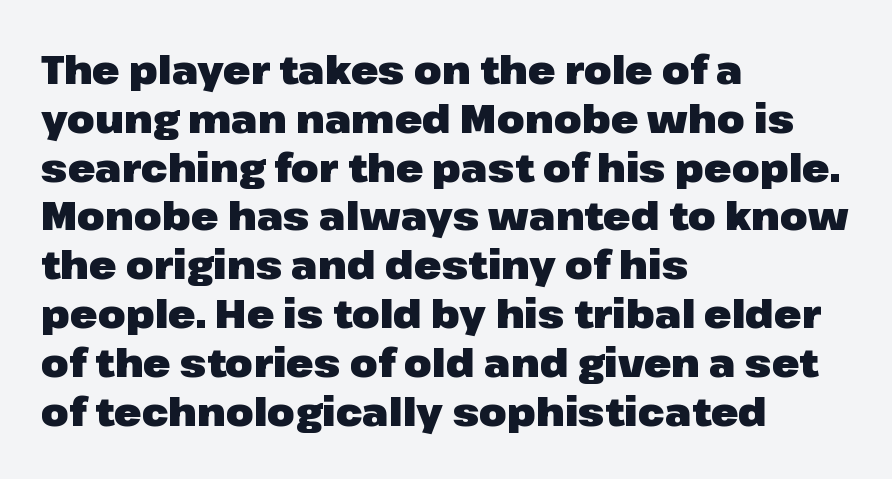
Letters rest on an invisible, unmarked baseline. Leftover space on each line is placed entirely after the last word. The face used here is a sans, in the tradition of grotesques and geometrics. The face used here is proportionally spaced, like ordinary book or web type. Heavy-handed strokes throughout: this text is bold. The lettering stays uniformly vertical, giving the passage a roman look.
